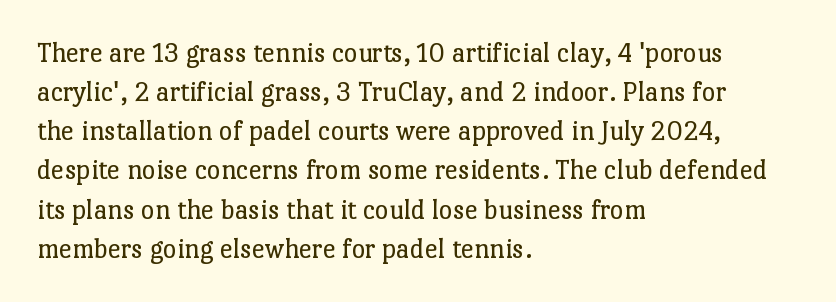
Compared with typical paragraphs, the rows here are spaced about the same. In terms of letterform style, serifs are clearly present. The typesetter chose a ragged-right arrangement here. No heavy texture on the line: the type isn't bold. Think of a printed novel: that variable character pitch is what you see here.
